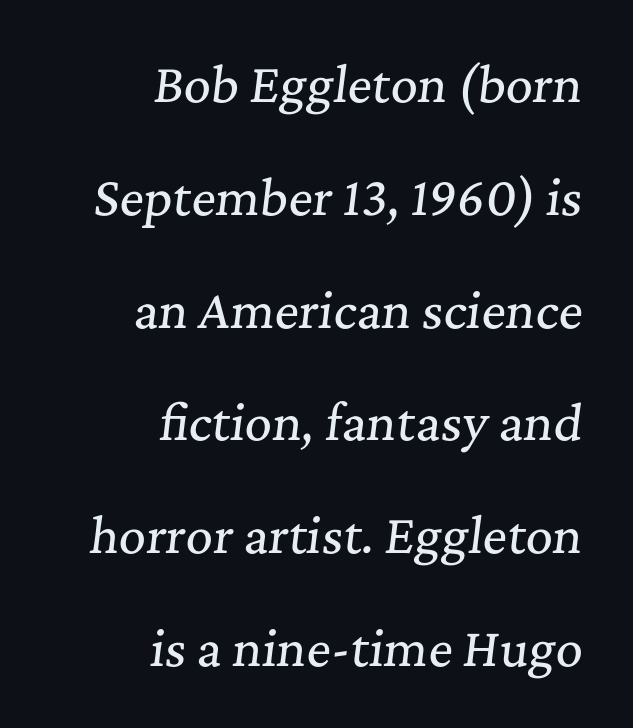
The image shows 47 px serif type, italic (leaning right); set right-aligned, loose line spacing (2.4x), normal letter spacing, not underlined; medium stroke contrast and a medium x-height.
